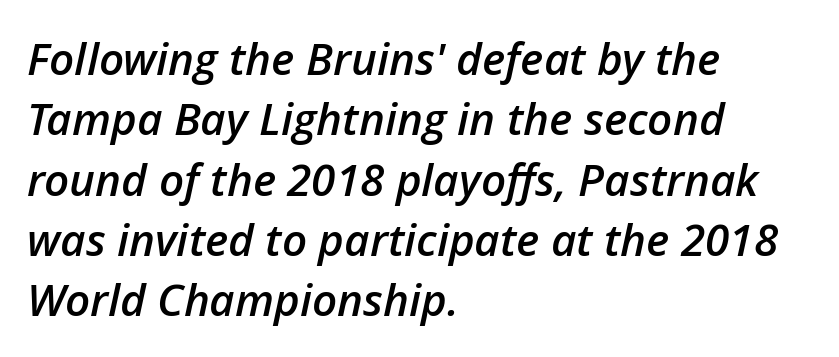
Layout note: lines flush left. A typesetter would mark this as italic. Spacing verdict: proportional, widths tailored to each character. Anything drawn beneath the words? Only blank space. Typesetter's note: demi weight, one step under bold.
